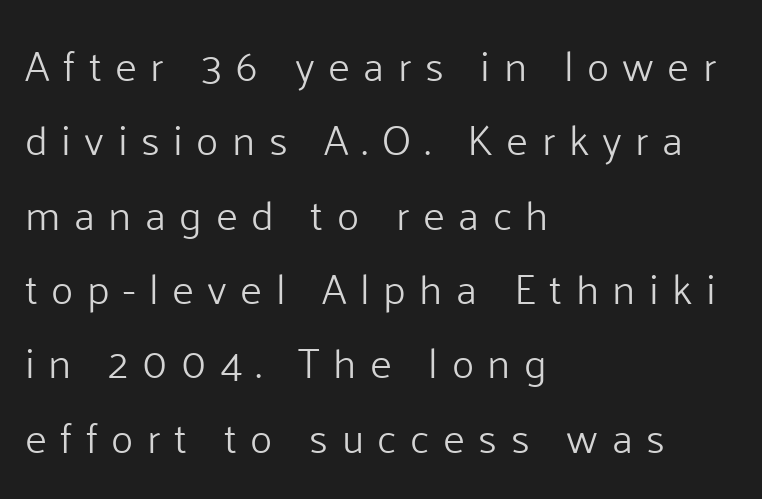
Q: Is the text bold? A: No.
Q: Is the text italic (slanted)? A: No, it is upright.
Q: Is the typeface a serif or a sans-serif typeface? A: Sans-serif.
Q: Is the text underlined? A: No.
Q: How is the paragraph aligned? A: Left-aligned.
Q: Is the spacing between letters normal or unusually wide? A: Unusually wide.
Q: Width (condensed, normal, or wide)? A: Normal.
Q: Stroke contrast? A: Low.
Q: x-height? A: Medium.
Q: Monospaced? A: No.
